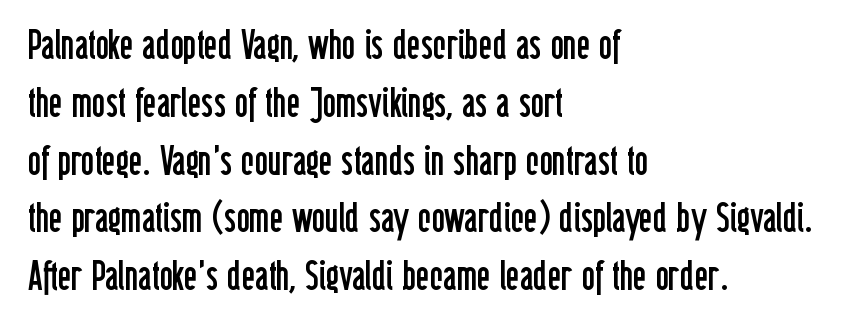
The image shows 41 px regular-weight, condensed sans-serif type, upright; set left-aligned, normal line spacing (1.41x), normal letter spacing, not underlined; low stroke contrast and a medium x-height.
